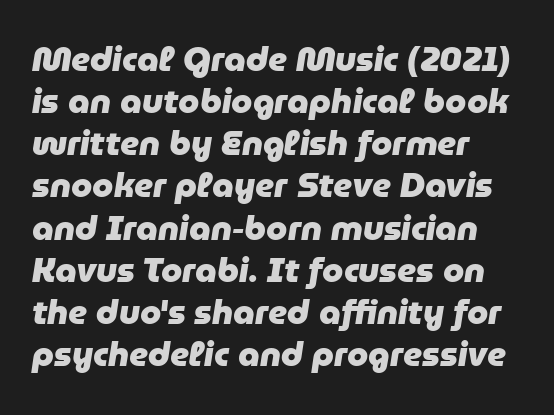
Q: Is the text bold? A: Yes.
Q: Is the text italic (slanted)? A: Yes, it leans right by about 9 degrees.
Q: Is the text underlined? A: No.
Q: How is the paragraph aligned? A: Left-aligned.
Q: Is the spacing between letters normal or unusually wide? A: Normal.
Q: Width (condensed, normal, or wide)? A: Normal.
Q: Stroke contrast? A: Low.
Q: x-height? A: Medium.
Q: Monospaced? A: No.
